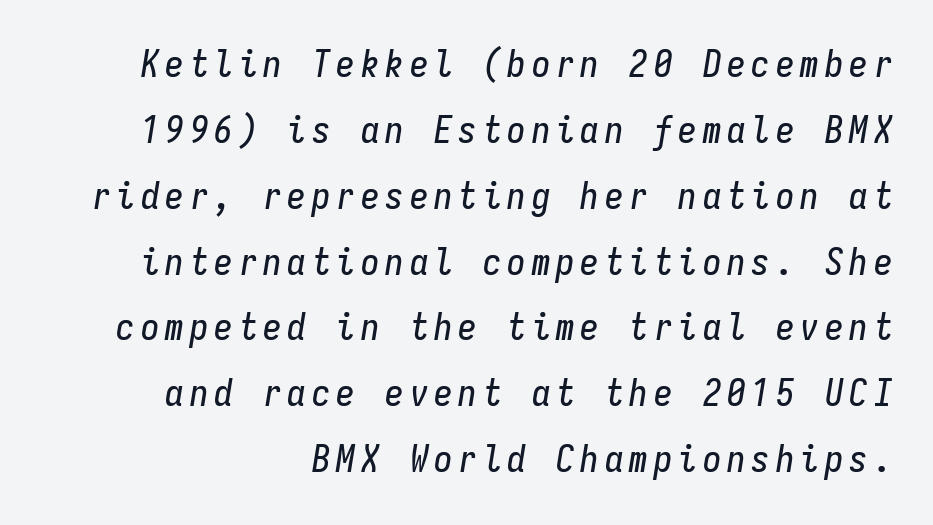
Q: Is the text italic (slanted)? A: Yes, it leans right by about 9 degrees.
Q: Is the text underlined? A: No.
Q: Width (condensed, normal, or wide)? A: Condensed.
Q: Stroke contrast? A: Low.
Q: x-height? A: Medium.
Q: Monospaced? A: Yes.
